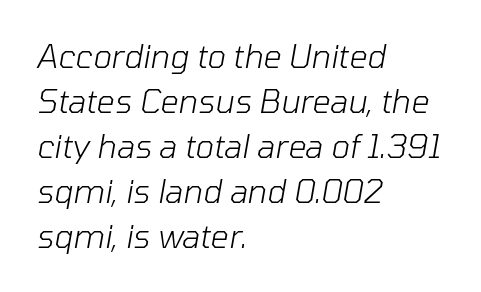
A typesetter would call this proportional, since set widths differ per character. The gap between lines stays unmarked. The letterforms sit shoulder to shoulder at normal distance. Horizontal bands of white between lines are of average thickness. Reading down the block, your eye returns to a fixed left position each line.
